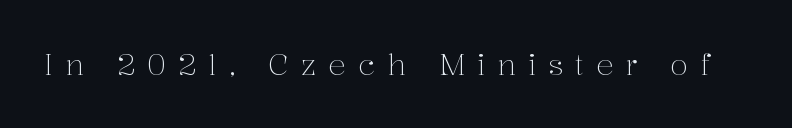
Honestly, the letter spacing is so wide it's the main thing you notice. Ascenders rise straight up at ninety degrees. Honestly, there is no underline to notice here at all. The letters look calm and open, with moderate or lighter stems. Note the varied advance widths — an 'i' is clearly narrower than an 'm'. Examine the stroke ends and you'll spot serifs.
